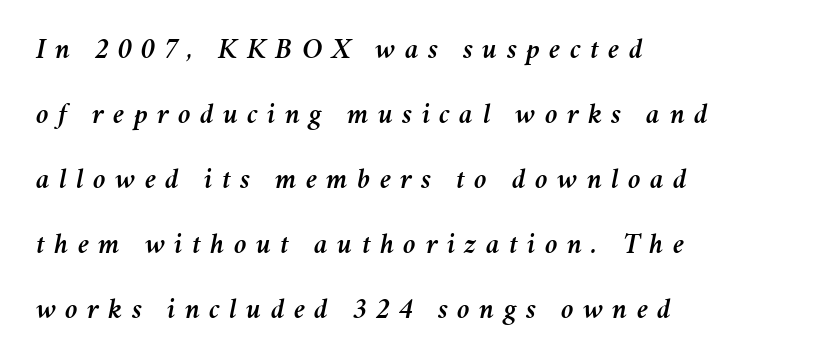
{"italic": "yes", "lean": "right", "slant_degrees": 11, "width": "normal", "stroke_contrast": "medium", "x_height": "medium", "monospaced": "no", "underline": "no", "align": "left", "line_spacing": "loose", "line_spacing_ratio": 2.24, "letter_spacing": "wide", "letter_spacing_em": 0.32, "glyph_px": 29}
